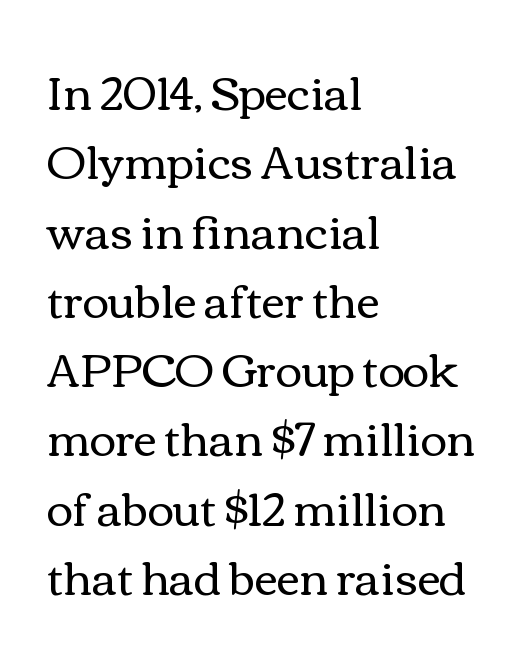
{"italic": "no", "bold": "no", "weight": "regular", "width": "wide", "x_height": "medium", "monospaced": "no", "underline": "no", "align": "left", "line_spacing": "normal", "line_spacing_ratio": 1.54, "letter_spacing": "normal", "letter_spacing_em": 0.0, "glyph_px": 45}
